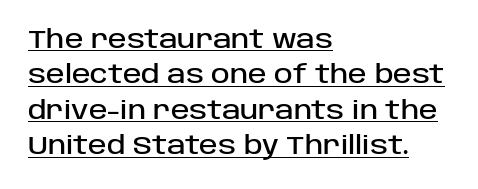
{"italic": "no", "underline": "yes", "align": "left", "line_spacing": "normal", "line_spacing_ratio": 1.42, "letter_spacing": "normal", "letter_spacing_em": 0.0, "glyph_px": 25}
